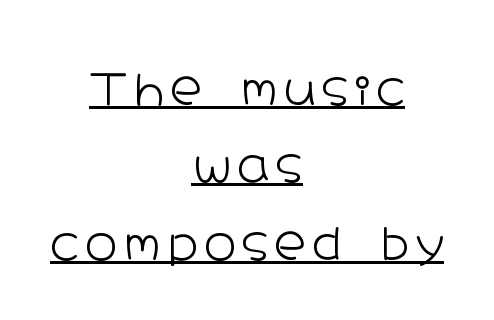
Is this a sans? Yes — the strokes have no serifs. Is the block centered? Yes — each line is placed symmetrically about the middle. The strokes are not fattened; the text isn't bold. A typesetter would call this proportional, since set widths differ per character. Notice how the stems are strictly vertical — no italics here. Like a heading marked for emphasis, these lines bear an underscore.
